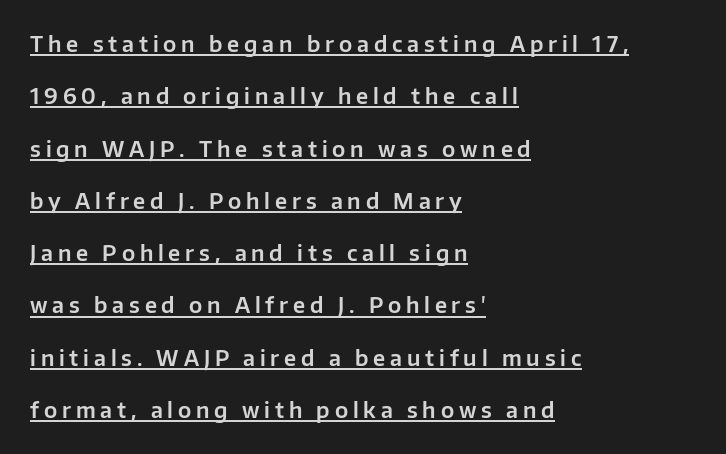
{"italic": "no", "underline": "yes", "align": "left", "line_spacing": "loose", "line_spacing_ratio": 2.49, "letter_spacing": "wide", "letter_spacing_em": 0.23, "glyph_px": 21}
